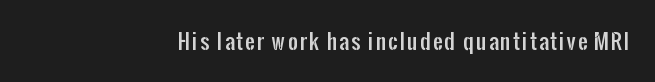
{"italic": "no", "underline": "no", "align": "right", "glyph_px": 21}
